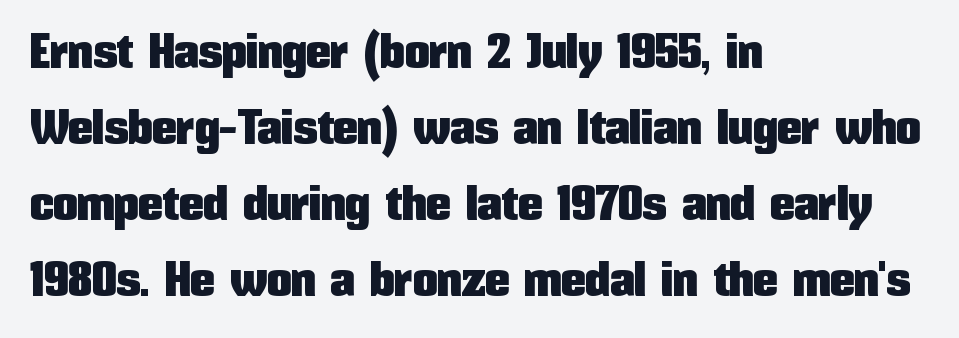
{"serif": "no", "italic": "no", "width": "condensed", "stroke_contrast": "low", "x_height": "medium", "monospaced": "no", "underline": "no", "align": "left", "line_spacing": "normal", "line_spacing_ratio": 1.55, "letter_spacing": "normal", "letter_spacing_em": 0.0, "glyph_px": 49}
